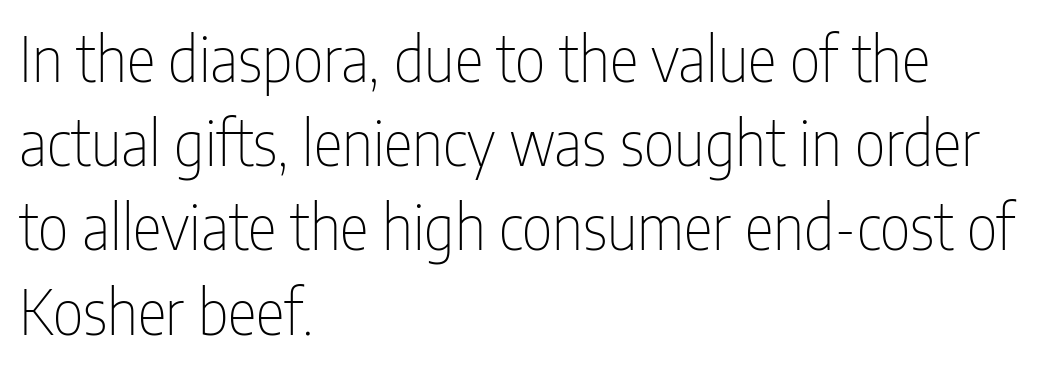
{"serif": "no", "italic": "no", "bold": "no", "weight": "thin", "width": "condensed", "stroke_contrast": "low", "x_height": "medium", "monospaced": "no", "underline": "no", "align": "left", "line_spacing": "normal", "line_spacing_ratio": 1.38, "letter_spacing": "normal", "letter_spacing_em": 0.0, "glyph_px": 61}
